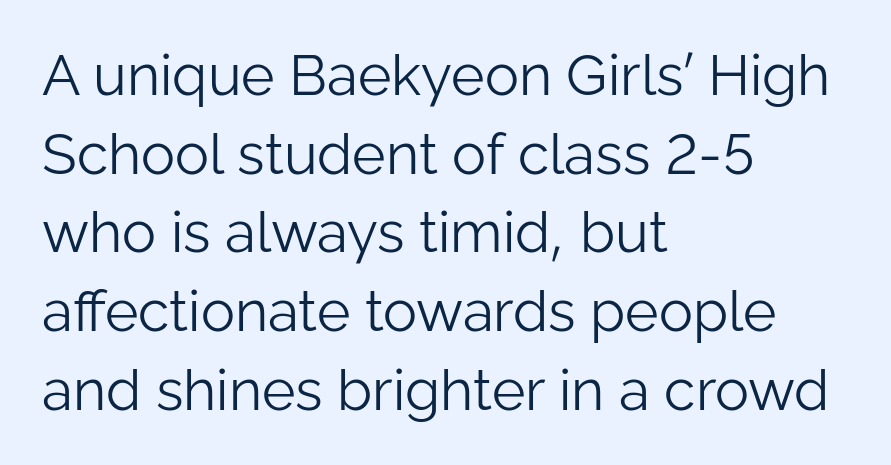
{"serif": "no", "italic": "no", "bold": "no", "weight": "light", "width": "normal", "stroke_contrast": "low", "x_height": "medium", "monospaced": "no", "underline": "no", "align": "left", "line_spacing": "normal", "line_spacing_ratio": 1.38, "letter_spacing": "normal", "letter_spacing_em": 0.0, "glyph_px": 57}
